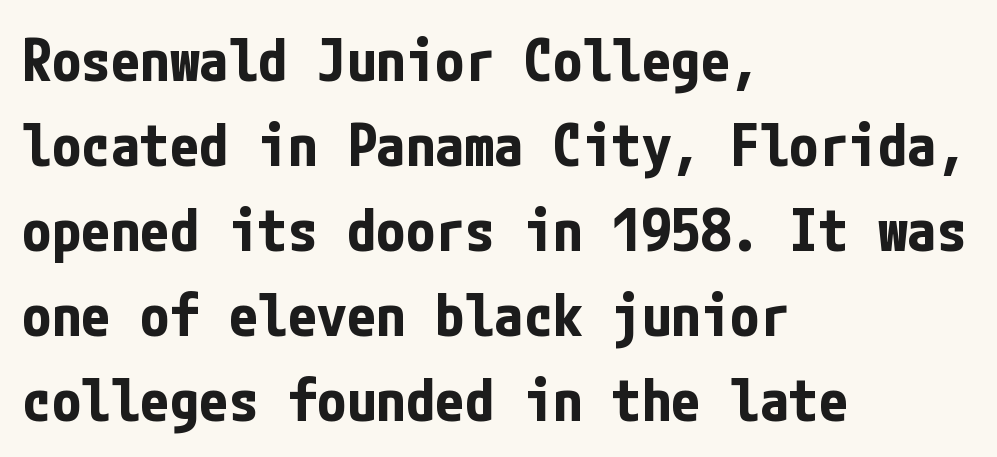
The line-height multiplier appears to be the usual default. Heavy, bold letterforms. Quick note: underline off. Observe the absence of serifs on each vertical stroke in this sample. This rendering uses left alignment, leaving the right contour irregular. The letters stand upright; this is a roman face.
